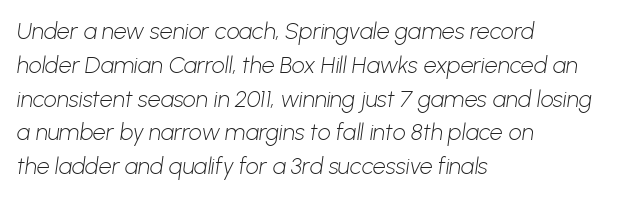
The zone under the glyphs is completely vacant. These lines keep a tight, regular rhythm from letter to letter. The cut favours lightness, reaching ordinary text weight at its darkest. These lines stack with their left ends in a neat column.
